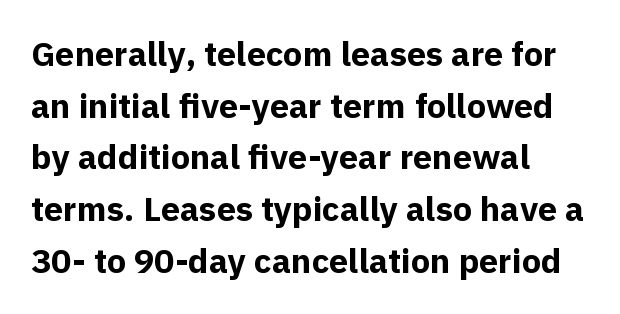
Notice how descenders clear the ascenders below comfortably — that's standard leading. The axis of the letterforms is exactly vertical. Here the designer chose a conventional face with non-uniform glyph widths. Examine the stroke ends and you'll find no serifs. How heavy is the stroke? Heavy — this is a bold. All the whitespace from short lines collects on the right.
